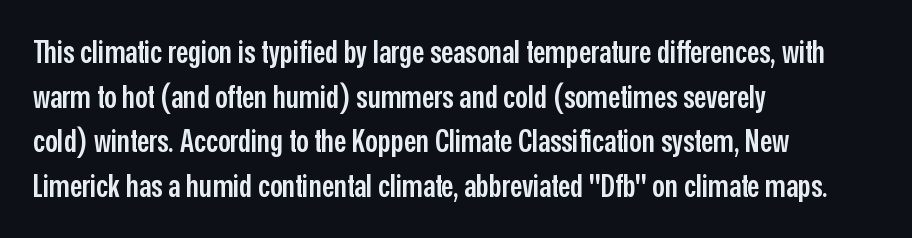
The image shows 31 px semibold, condensed sans-serif type, upright; set left-aligned, normal line spacing (1.44x), normal letter spacing, not underlined; low stroke contrast and a medium x-height.
